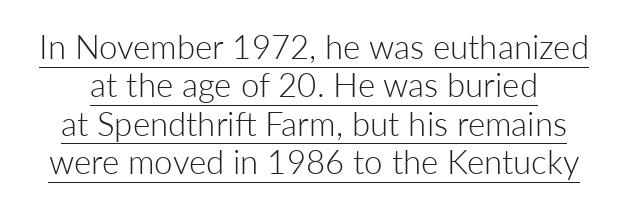
Letterform terminals end flat and unadorned throughout the passage. Counters stay open thanks to moderate or lighter strokes. This is roman type, the default non-slanted kind. The face used here appears with an underline applied. Here the glyphs are tracked normally, forming tight word shapes.
